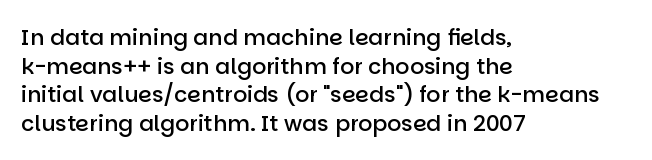
The image shows 22 px text type, upright; set left-aligned, normal line spacing (1.3x), normal letter spacing, not underlined.
